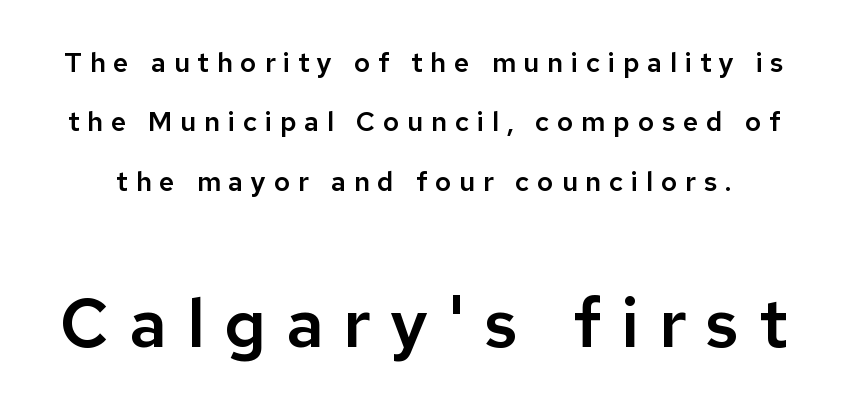
Words float on clear page, feet unadorned. The rendering uses a large line-height, opening up the rows. The later block is typeset at a bigger size than the earlier block. Posture: vertical. Loose tracking; the words dissolve into strings of separated letters.
